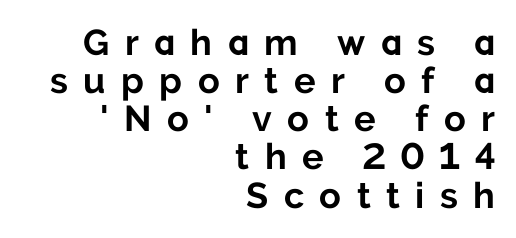
The image shows 36 px bold sans-serif type, upright; set right-aligned, tight line spacing (1.06x), unusually wide letter spacing (+0.43 em), not underlined; low stroke contrast and a medium x-height.
